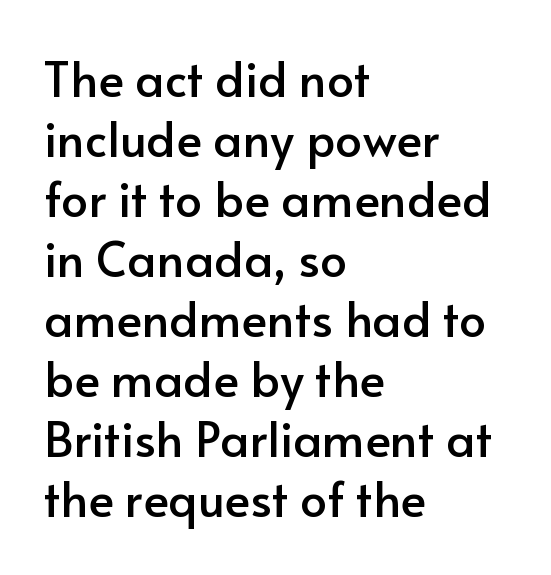
{"serif": "no", "italic": "no", "width": "normal", "stroke_contrast": "low", "x_height": "small", "monospaced": "no", "underline": "no", "align": "left", "line_spacing": "normal", "line_spacing_ratio": 1.25, "letter_spacing": "normal", "letter_spacing_em": 0.0, "glyph_px": 48}
